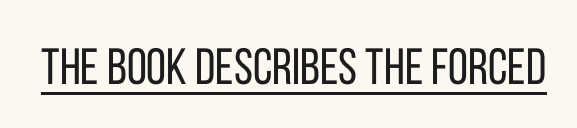
The image shows 51 px regular-weight, condensed sans-serif type, upright; set normal letter spacing, underlined; low stroke contrast and a large x-height.
